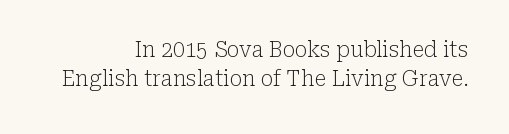
{"italic": "no", "bold": "no", "underline": "no", "align": "right", "line_spacing": "normal", "line_spacing_ratio": 1.4, "letter_spacing": "normal", "letter_spacing_em": 0.0, "glyph_px": 21}
